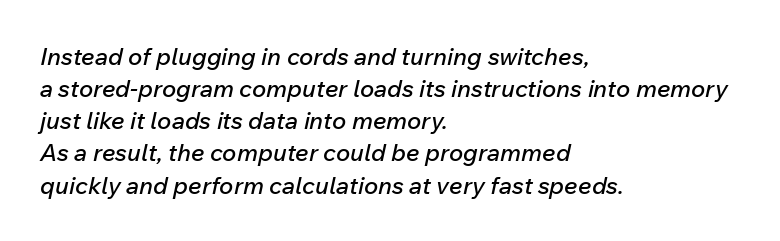
Line beginnings align vertically; line endings do not. Observe the ordinary spacing: letters are neighbours, not strangers. The zone under the glyphs is completely vacant. If you measured baseline to baseline, you'd find a middling distance. The passage shown leans; its letterforms are oblique.
